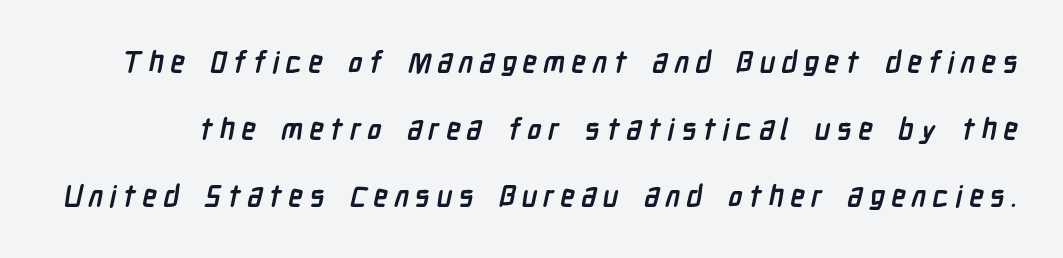
Look at the stroke-to-counter ratio: heavy, a bold. Compared with typical body copy, the letter spacing here is much looser. Unmarked baselines from the first word to the last. Quick note: interline space is abundant.
